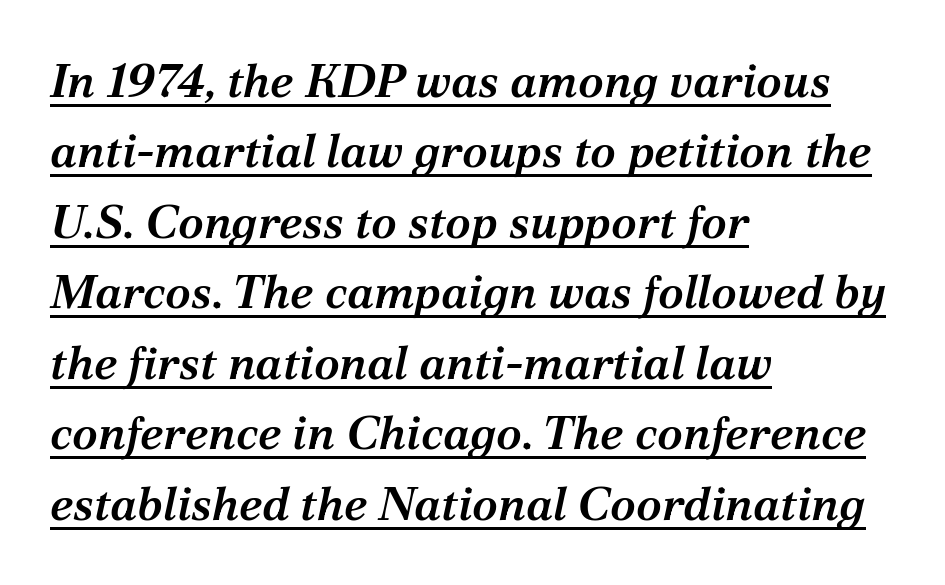
Q: Is the text bold? A: Semi-bold.
Q: Is the text italic (slanted)? A: Yes, it leans right by about 12 degrees.
Q: Is the typeface a serif or a sans-serif typeface? A: Serif.
Q: Is the text underlined? A: Yes.
Q: How is the paragraph aligned? A: Left-aligned.
Q: Is the spacing between letters normal or unusually wide? A: Normal.
Q: Is the spacing between lines tight, normal or loose? A: Normal.
Q: Width (condensed, normal, or wide)? A: Normal.
Q: Stroke contrast? A: Medium.
Q: x-height? A: Medium.
Q: Monospaced? A: No.
